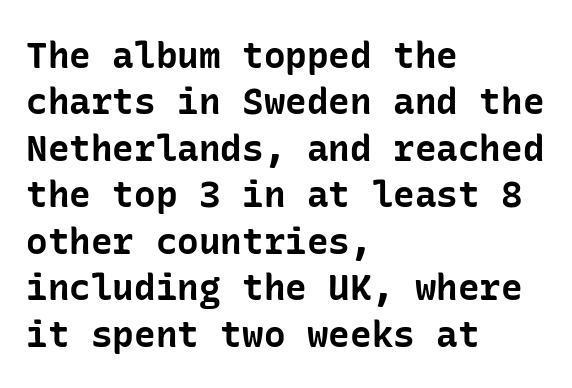
Q: Is the text bold? A: Yes.
Q: Is the text italic (slanted)? A: No, it is upright.
Q: Is the typeface a serif or a sans-serif typeface? A: Sans-serif.
Q: Is the text underlined? A: No.
Q: How is the paragraph aligned? A: Left-aligned.
Q: Is the spacing between letters normal or unusually wide? A: Normal.
Q: Is the spacing between lines tight, normal or loose? A: Normal.
Q: Width (condensed, normal, or wide)? A: Normal.
Q: Stroke contrast? A: Low.
Q: x-height? A: Medium.
